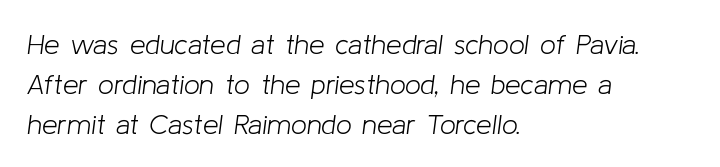
Q: Is the text bold? A: No.
Q: Is the text italic (slanted)? A: Yes, it leans right by about 8 degrees.
Q: Is the text underlined? A: No.
Q: How is the paragraph aligned? A: Left-aligned.
Q: Is the spacing between letters normal or unusually wide? A: Normal.
Q: Is the spacing between lines tight, normal or loose? A: Normal.
Q: Width (condensed, normal, or wide)? A: Normal.
Q: Stroke contrast? A: Low.
Q: x-height? A: Medium.
Q: Monospaced? A: No.
